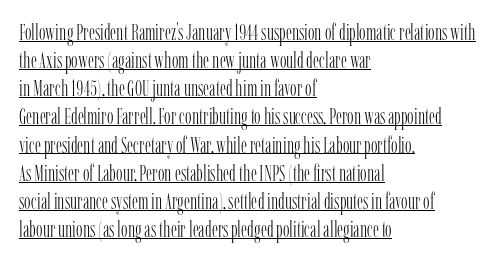
Weight class: somewhere from thin through regular. Horizontal bands of white between lines are of average thickness. Nope, not italic — everything's standing straight. Glance below the letters and you will spot a drawn line. Observe the ordinary spacing: letters are neighbours, not strangers. Is the block centered? No — it sits flush against the left margin.
